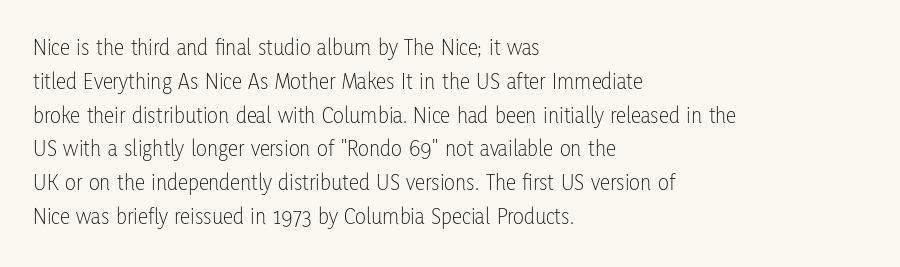
{"italic": "no", "bold": "no", "underline": "no", "align": "left", "line_spacing": "normal", "line_spacing_ratio": 1.47, "letter_spacing": "normal", "letter_spacing_em": 0.0, "glyph_px": 23}
